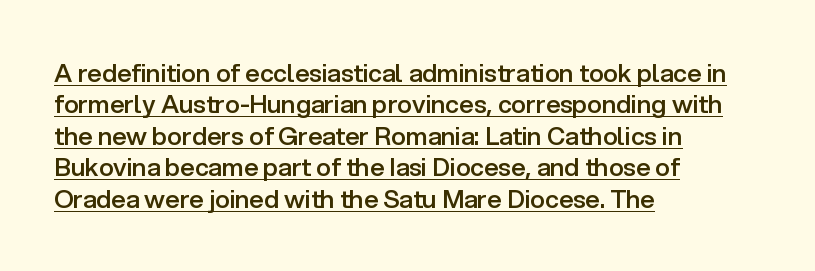
Strokes here are thickened, but only to semibold level. What stands out about the letter spacing? Nothing — it is the standard amount. Regarding leading, the lines here are spaced in the standard way. In terms of posture, this sample is upright. Visually the block forms a straight wall on the left and a jagged coastline on the right. The glyphs are accompanied by a horizontal stroke just below them.
